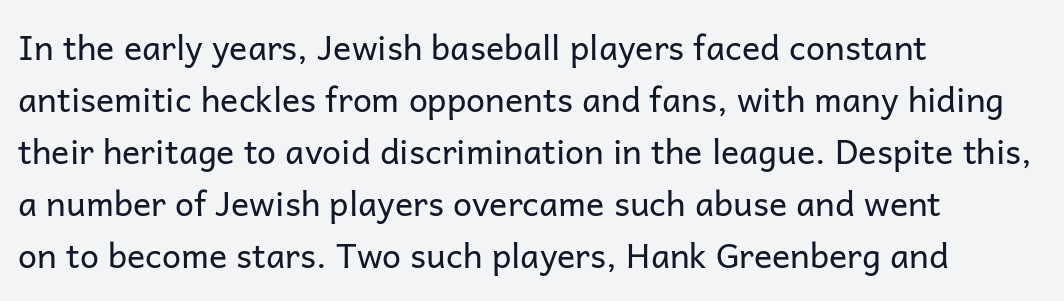
The image shows 34 px regular-weight sans-serif type, upright; set left-aligned, normal line spacing (1.53x), normal letter spacing, not underlined; low stroke contrast and a medium x-height.
